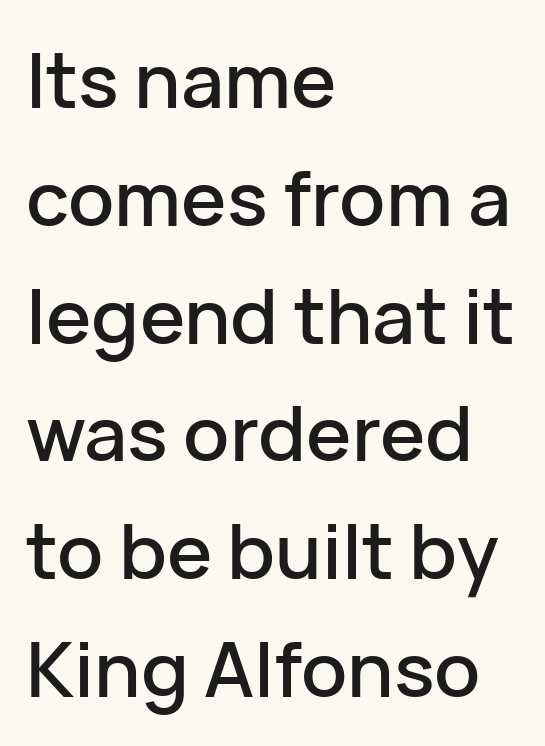
Q: Is the text italic (slanted)? A: No, it is upright.
Q: Is the typeface a serif or a sans-serif typeface? A: Sans-serif.
Q: Is the text underlined? A: No.
Q: How is the paragraph aligned? A: Left-aligned.
Q: Is the spacing between letters normal or unusually wide? A: Normal.
Q: Is the spacing between lines tight, normal or loose? A: Normal.
Q: Width (condensed, normal, or wide)? A: Normal.
Q: Stroke contrast? A: Low.
Q: x-height? A: Medium.
Q: Monospaced? A: No.
